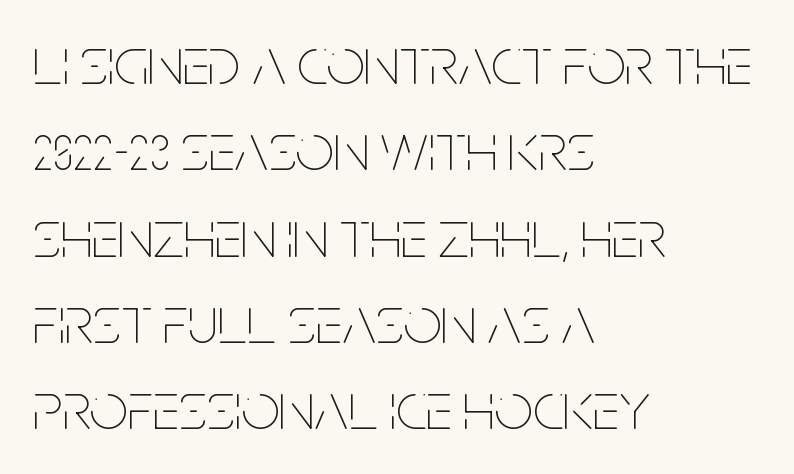
The face used here is proportionally spaced, like ordinary book or web type. The space between consecutive lines is moderate. The specimen reads as upright at a glance. This reads as an unemphasized weight, regular at the heaviest. Which margin do the lines hug? The left one — the right edge is uneven.
